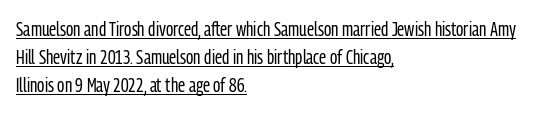
Standard letterfit; no display-style spreading of the glyphs. Tall strokes in this sample are plumb rather than angled. Glance below the letters and you will spot a drawn line. The lines sit at an ordinary, default distance from one another.
